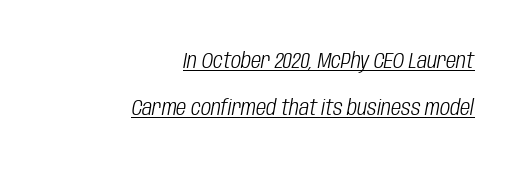
The image shows 22 px text type, italic (leaning right); set right-aligned, loose line spacing (2.15x), normal letter spacing, underlined.
